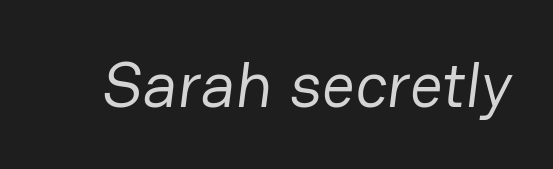
{"serif": "no", "bold": "no", "weight": "regular", "width": "normal", "stroke_contrast": "low", "x_height": "medium", "monospaced": "no", "underline": "no", "letter_spacing": "normal", "letter_spacing_em": 0.0, "glyph_px": 65}
